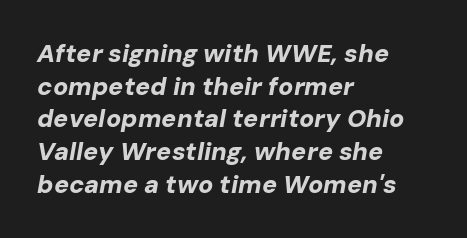
{"italic": "yes", "lean": "right", "slant_degrees": 10, "bold": "yes", "underline": "no", "align": "left", "line_spacing": "normal", "line_spacing_ratio": 1.31, "letter_spacing": "normal", "letter_spacing_em": 0.0, "glyph_px": 25}
